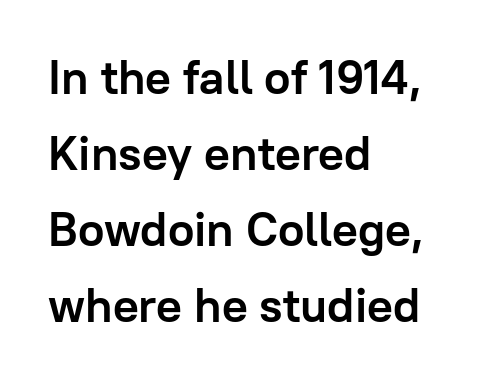
{"serif": "no", "italic": "no", "bold": "yes", "weight": "semibold", "width": "normal", "stroke_contrast": "low", "x_height": "medium", "monospaced": "no", "underline": "no", "align": "left", "line_spacing": "normal", "line_spacing_ratio": 1.58, "letter_spacing": "normal", "letter_spacing_em": 0.0, "glyph_px": 48}
